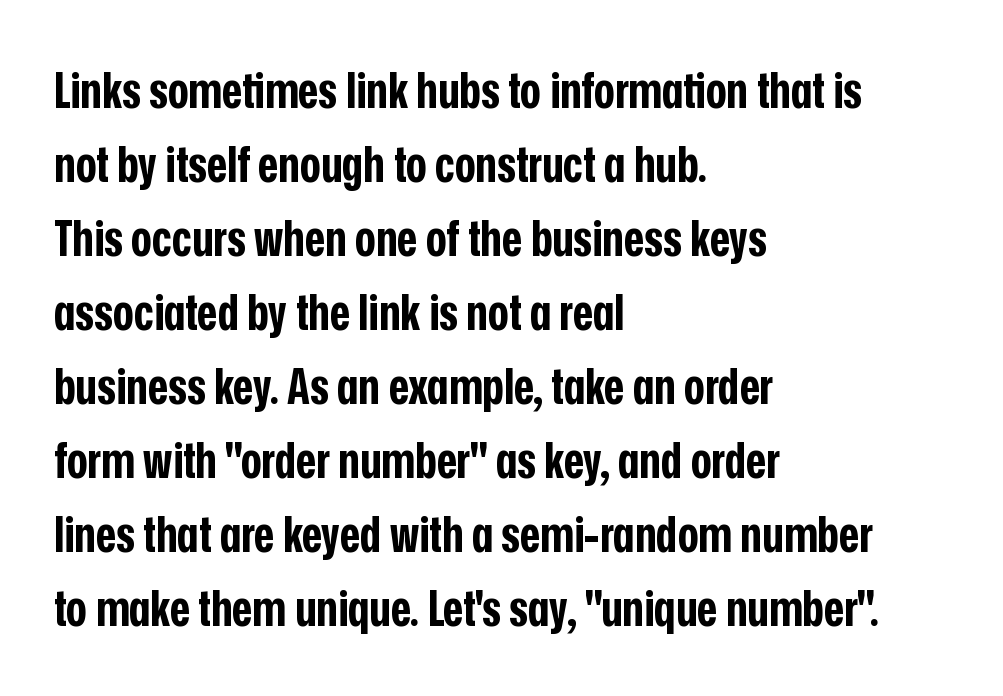
Successive baselines arrive at the customary interval. Proportional: the letters do not fall into vertical columns. Type without underlining. Alignment: flush left.
